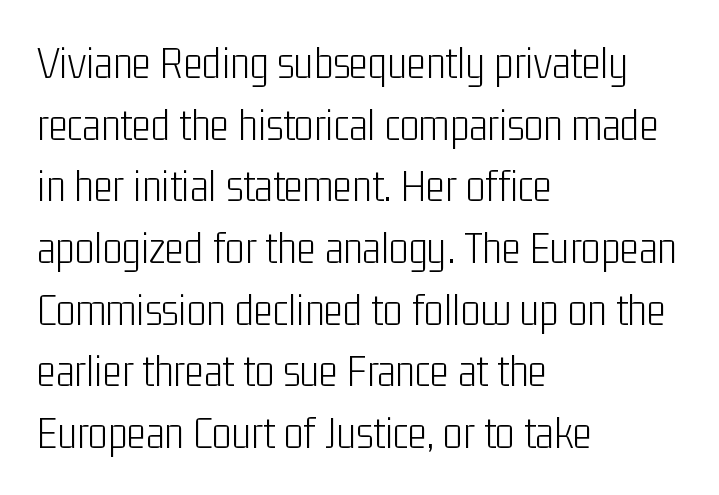
{"serif": "no", "italic": "no", "bold": "no", "weight": "light", "width": "condensed", "stroke_contrast": "low", "x_height": "medium", "monospaced": "no", "underline": "no", "align": "left", "line_spacing": "normal", "line_spacing_ratio": 1.34, "letter_spacing": "normal", "letter_spacing_em": 0.0, "glyph_px": 46}
